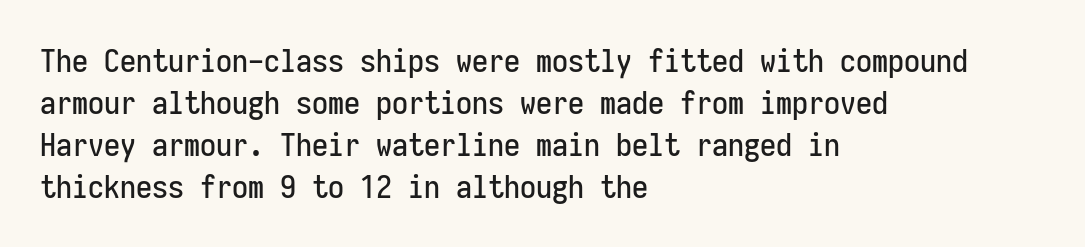
The image shows 32 px condensed sans-serif type, upright, monospaced; set left-aligned, normal line spacing (1.31x), normal letter spacing, not underlined; low stroke contrast and a medium x-height.
